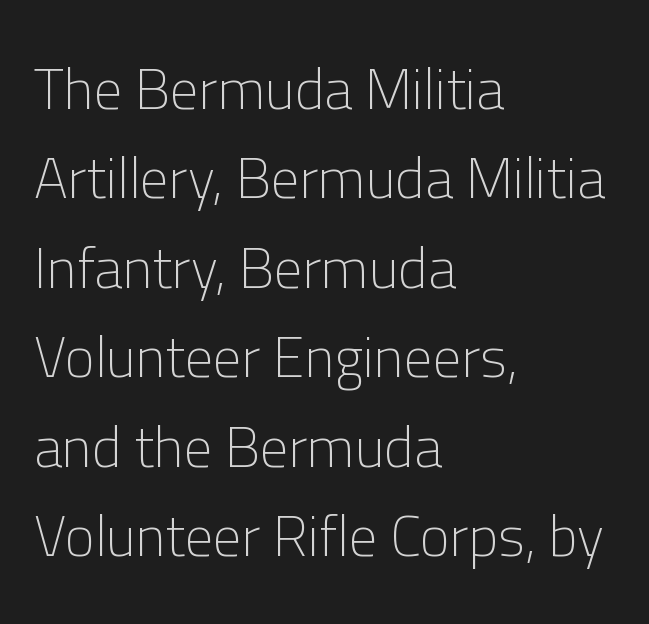
The image shows 57 px light sans-serif type, upright; set left-aligned, normal line spacing (1.57x), normal letter spacing, not underlined; low stroke contrast and a medium x-height.
